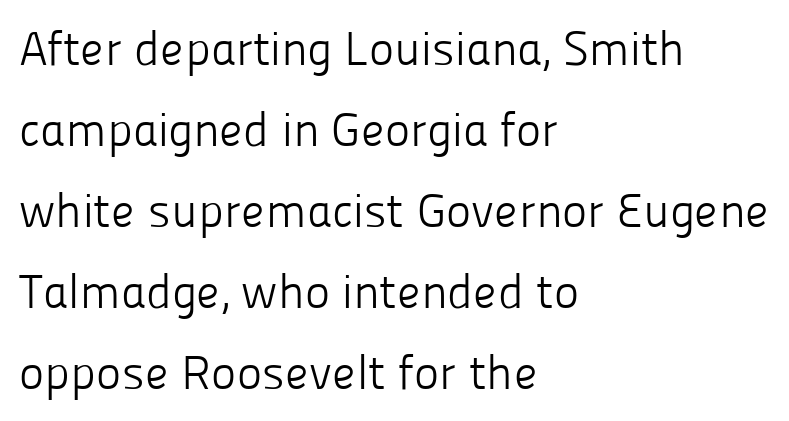
{"serif": "no", "italic": "no", "bold": "no", "weight": "light", "width": "normal", "stroke_contrast": "low", "x_height": "medium", "monospaced": "no", "underline": "no", "align": "left", "line_spacing": "normal", "line_spacing_ratio": 1.69, "letter_spacing": "normal", "letter_spacing_em": 0.0, "glyph_px": 48}
